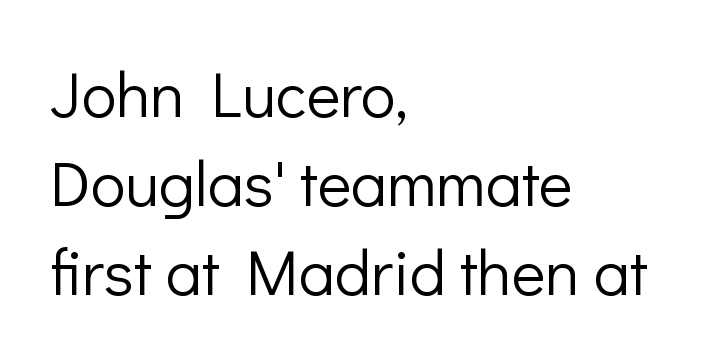
The letters carry no serifs — their stems end cleanly without finishing strokes. The strip under each line holds only bare page. Visually the block forms a straight wall on the left and a jagged coastline on the right. Heft: none added — not bold.
